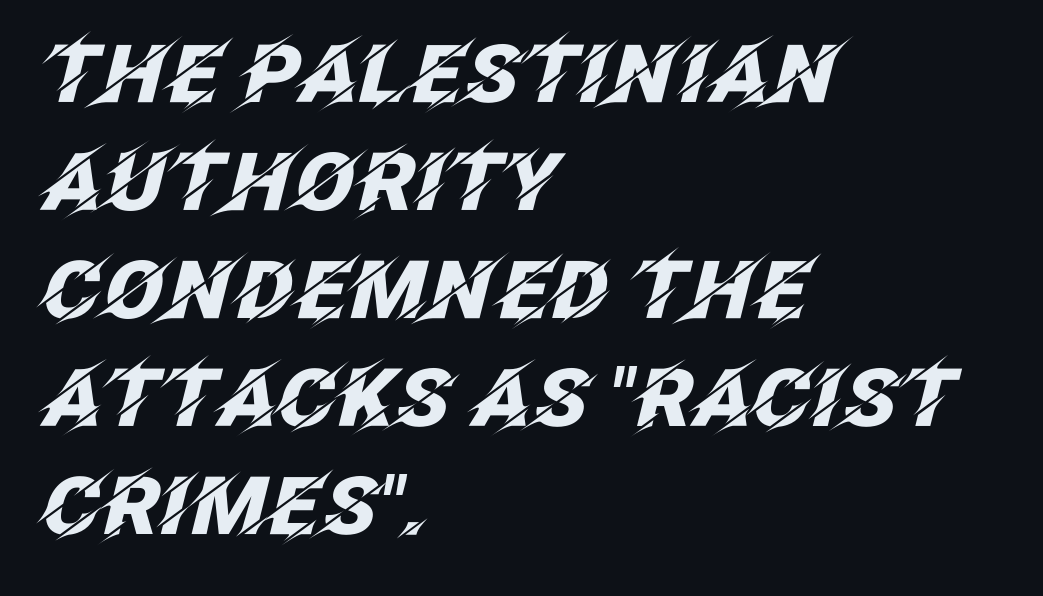
The image shows 80 px heavy type, italic (leaning right); set left-aligned, normal line spacing (1.35x), normal letter spacing, not underlined; low stroke contrast and a large x-height.
